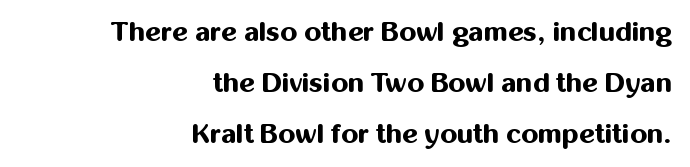
The image shows 27 px bold type, upright; set right-aligned, line spacing 1.88x, normal letter spacing, not underlined.
